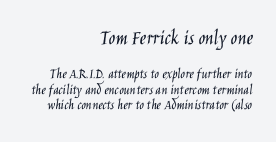
{"bold": "no", "underline": "no", "align": "right", "line_spacing": "tight", "line_spacing_ratio": 1.03, "letter_spacing": "normal", "letter_spacing_em": 0.0, "larger_block": "first", "size_ratio": 1.47, "glyph_px": 22}
